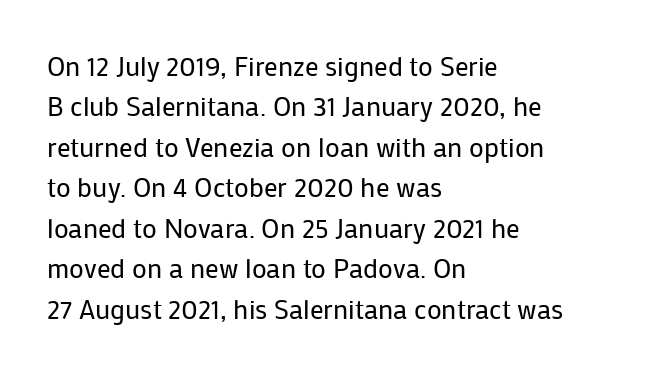
Q: Is the text bold? A: No.
Q: Is the text italic (slanted)? A: No, it is upright.
Q: Is the text underlined? A: No.
Q: How is the paragraph aligned? A: Left-aligned.
Q: Is the spacing between letters normal or unusually wide? A: Normal.
Q: Is the spacing between lines tight, normal or loose? A: Normal.
